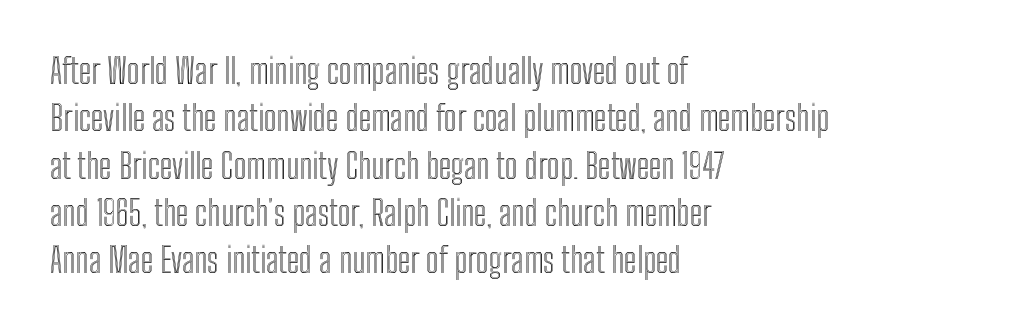
Q: Is the text italic (slanted)? A: No, it is upright.
Q: Is the text underlined? A: No.
Q: How is the paragraph aligned? A: Left-aligned.
Q: Is the spacing between letters normal or unusually wide? A: Normal.
Q: Is the spacing between lines tight, normal or loose? A: Normal.
Q: Width (condensed, normal, or wide)? A: Condensed.
Q: x-height? A: Medium.
Q: Monospaced? A: No.
